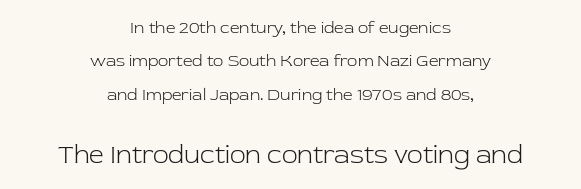
Q: Is the text bold? A: No.
Q: Is the text italic (slanted)? A: No, it is upright.
Q: Is the text underlined? A: No.
Q: How is the paragraph aligned? A: Centered.
Q: Is the spacing between letters normal or unusually wide? A: Normal.
Q: Is the spacing between lines tight, normal or loose? A: Loose.
Q: Which block of text is set in a larger size, the first (top) or the second (bottom)? A: The second (bottom) one.
